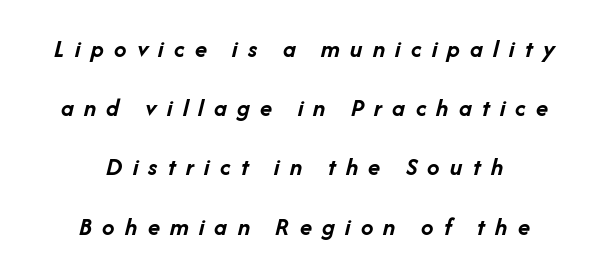
{"italic": "yes", "lean": "right", "slant_degrees": 14, "bold": "yes", "underline": "no", "align": "center", "line_spacing": "loose", "line_spacing_ratio": 2.37, "letter_spacing": "wide", "letter_spacing_em": 0.41, "glyph_px": 25}
